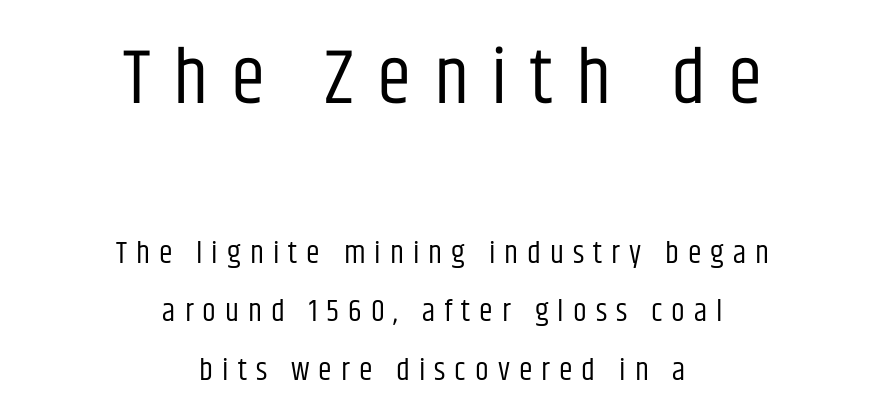
{"serif": "no", "italic": "no", "bold": "no", "weight": "regular", "width": "condensed", "stroke_contrast": "low", "x_height": "large", "monospaced": "no", "underline": "no", "align": "center", "line_spacing_ratio": 1.88, "letter_spacing": "wide", "letter_spacing_em": 0.29, "larger_block": "first", "size_ratio": 2.52, "glyph_px": 78}
